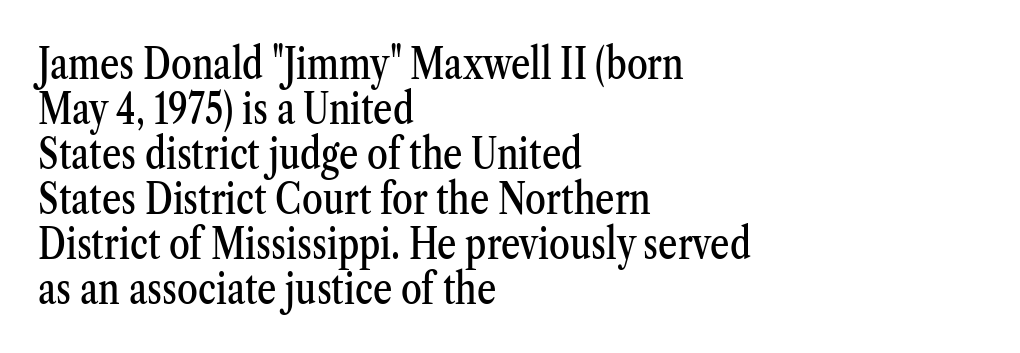
Q: Is the text italic (slanted)? A: No, it is upright.
Q: Is the typeface a serif or a sans-serif typeface? A: Serif.
Q: Is the text underlined? A: No.
Q: How is the paragraph aligned? A: Left-aligned.
Q: Is the spacing between letters normal or unusually wide? A: Normal.
Q: Is the spacing between lines tight, normal or loose? A: Tight.
Q: Width (condensed, normal, or wide)? A: Condensed.
Q: Stroke contrast? A: Medium.
Q: x-height? A: Medium.
Q: Monospaced? A: No.
